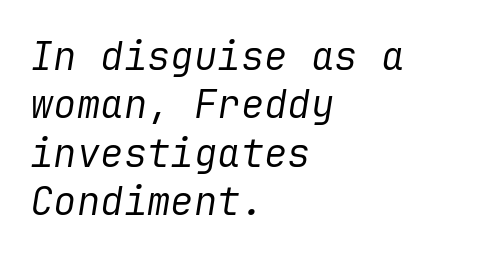
{"italic": "yes", "lean": "right", "slant_degrees": 9, "bold": "no", "weight": "regular", "width": "normal", "stroke_contrast": "low", "x_height": "medium", "underline": "no", "align": "left", "line_spacing_ratio": 1.24, "letter_spacing": "normal", "letter_spacing_em": 0.0, "glyph_px": 39}
